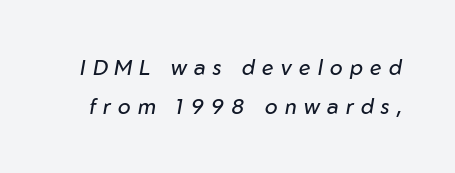
The image shows 21 px text type, italic (leaning right); set line spacing 1.86x, unusually wide letter spacing (+0.35 em), not underlined.
